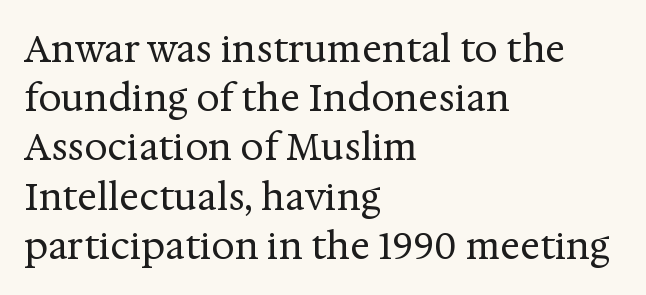
Q: Is the text bold? A: No.
Q: Is the text italic (slanted)? A: No, it is upright.
Q: Is the typeface a serif or a sans-serif typeface? A: Serif.
Q: Is the text underlined? A: No.
Q: How is the paragraph aligned? A: Left-aligned.
Q: Is the spacing between letters normal or unusually wide? A: Normal.
Q: Is the spacing between lines tight, normal or loose? A: Normal.
Q: Width (condensed, normal, or wide)? A: Normal.
Q: Stroke contrast? A: Medium.
Q: x-height? A: Medium.
Q: Monospaced? A: No.
